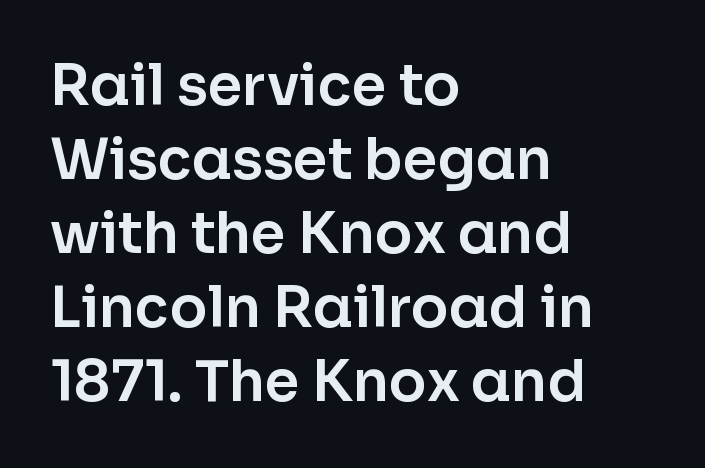
These lines are rendered in a variable-pitch font. Evenly set lines give the paragraph a standard silhouette. The font's upright variant was chosen for this text. Descender tails drop into unmarked territory. The paragraph shown leans on its left margin. No feet cap the strokes, marking this as sans-serif type.
